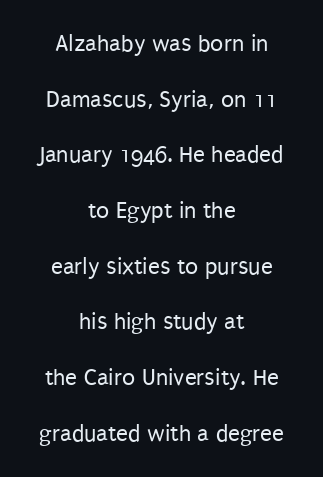
Q: Is the text bold? A: No.
Q: Is the text italic (slanted)? A: No, it is upright.
Q: Is the text underlined? A: No.
Q: How is the paragraph aligned? A: Centered.
Q: Is the spacing between letters normal or unusually wide? A: Normal.
Q: Is the spacing between lines tight, normal or loose? A: Loose.
